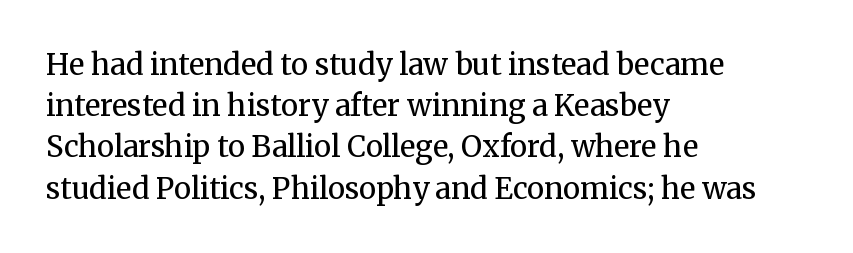
{"serif": "yes", "italic": "no", "bold": "no", "weight": "regular", "width": "normal", "stroke_contrast": "medium", "x_height": "medium", "monospaced": "no", "underline": "no", "align": "left", "line_spacing": "normal", "line_spacing_ratio": 1.42, "letter_spacing": "normal", "letter_spacing_em": 0.0, "glyph_px": 29}
